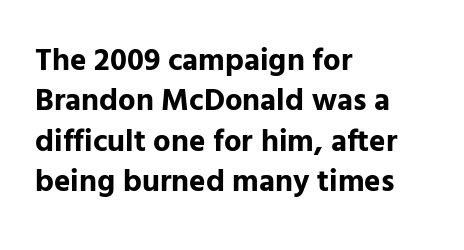
The image shows 31 px bold sans-serif type, upright; set left-aligned, normal line spacing (1.3x), normal letter spacing, not underlined; low stroke contrast and a medium x-height.
